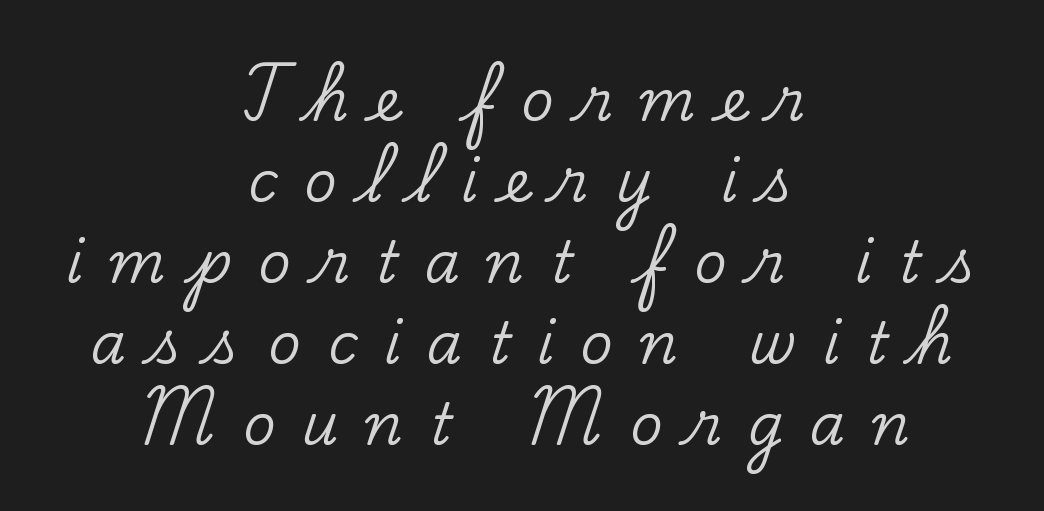
Q: Is the text italic (slanted)? A: Yes.
Q: Is the typeface a serif or a sans-serif typeface? A: Serif.
Q: Is the text underlined? A: No.
Q: How is the paragraph aligned? A: Centered.
Q: Is the spacing between letters normal or unusually wide? A: Unusually wide.
Q: Is the spacing between lines tight, normal or loose? A: Normal.
Q: Width (condensed, normal, or wide)? A: Normal.
Q: Stroke contrast? A: Low.
Q: x-height? A: Small.
Q: Monospaced? A: No.
